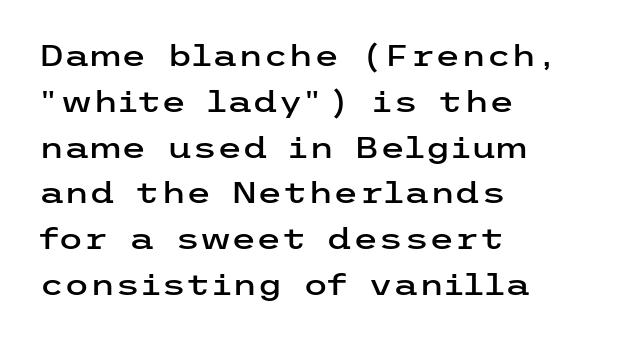
Q: Is the text italic (slanted)? A: No, it is upright.
Q: Is the typeface a serif or a sans-serif typeface? A: Sans-serif.
Q: Is the text underlined? A: No.
Q: How is the paragraph aligned? A: Left-aligned.
Q: Is the spacing between letters normal or unusually wide? A: Normal.
Q: Is the spacing between lines tight, normal or loose? A: Normal.
Q: Width (condensed, normal, or wide)? A: Wide.
Q: Stroke contrast? A: Low.
Q: x-height? A: Medium.
